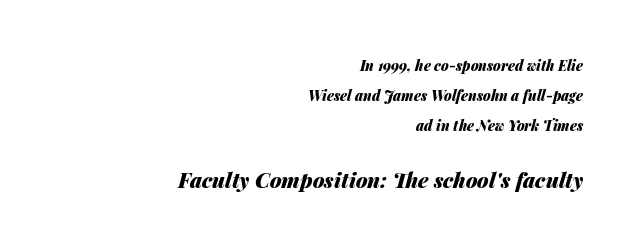
Q: Is the text bold? A: Yes.
Q: Is the text italic (slanted)? A: Yes, it leans right by about 14 degrees.
Q: Is the text underlined? A: No.
Q: How is the paragraph aligned? A: Right-aligned.
Q: Is the spacing between letters normal or unusually wide? A: Normal.
Q: Is the spacing between lines tight, normal or loose? A: Loose.
Q: Which block of text is set in a larger size, the first (top) or the second (bottom)? A: The second (bottom) one.
